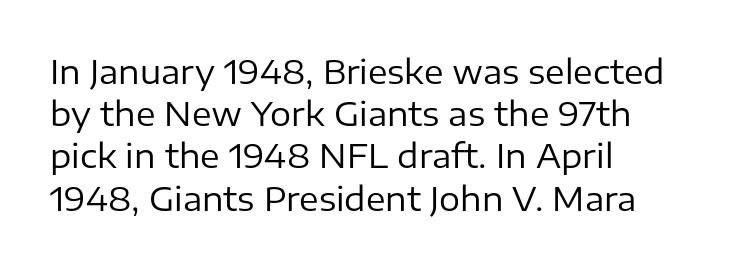
The image shows 33 px regular-weight sans-serif type, upright; set left-aligned, normal line spacing (1.28x), normal letter spacing, not underlined; low stroke contrast and a medium x-height.
